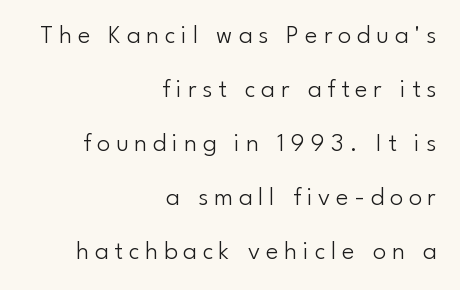
Is the block centered? No — it sits flush against the right margin. The typeface has the unassuming heft of standard copy or less. Honestly, the letter spacing is so wide it's the main thing you notice. Baseline-to-baseline distance is far greater than the letter height. Quick note: underline off. Ordinary non-slanted type is in use.
